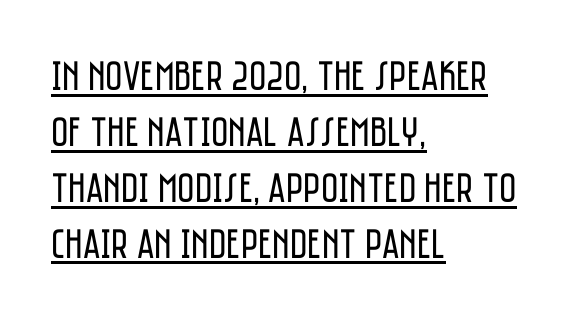
{"serif": "no", "italic": "no", "bold": "no", "weight": "regular", "width": "condensed", "stroke_contrast": "low", "x_height": "large", "monospaced": "no", "underline": "yes", "align": "left", "line_spacing": "normal", "line_spacing_ratio": 1.33, "letter_spacing": "normal", "letter_spacing_em": 0.0, "glyph_px": 42}
